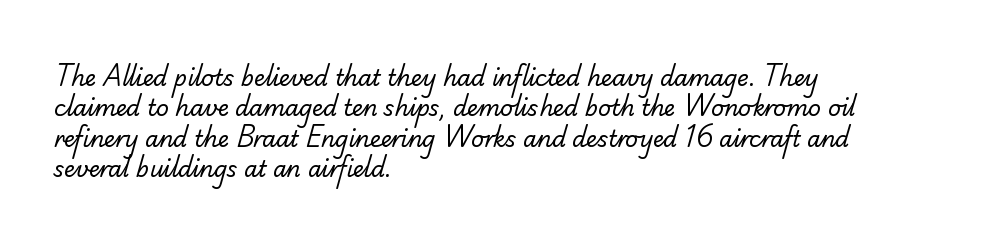
Q: Is the text bold? A: No.
Q: Is the text underlined? A: No.
Q: How is the paragraph aligned? A: Left-aligned.
Q: Is the spacing between letters normal or unusually wide? A: Normal.
Q: Is the spacing between lines tight, normal or loose? A: Normal.
